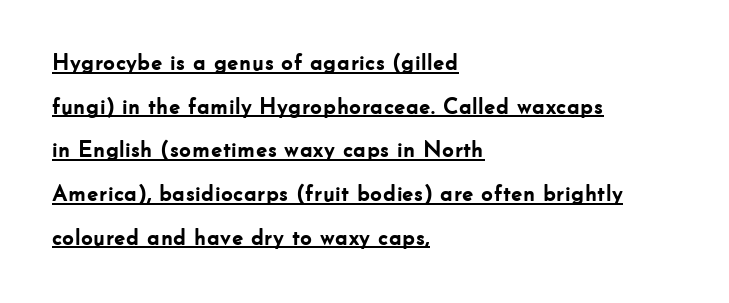
Every character sits straight up, as roman type does. Rows of type keep a wide berth in the vertical direction. Compared with typical body copy, the letter spacing here is the same. Where is the straight margin? On the left. A dark, heavy texture on the line: the type is bold.
